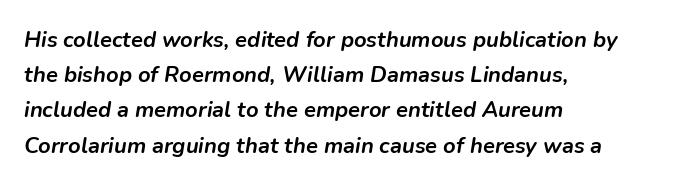
{"italic": "yes", "lean": "right", "slant_degrees": 9, "bold": "yes", "underline": "no", "align": "left", "line_spacing": "normal", "line_spacing_ratio": 1.6, "letter_spacing": "normal", "letter_spacing_em": 0.0, "glyph_px": 22}
